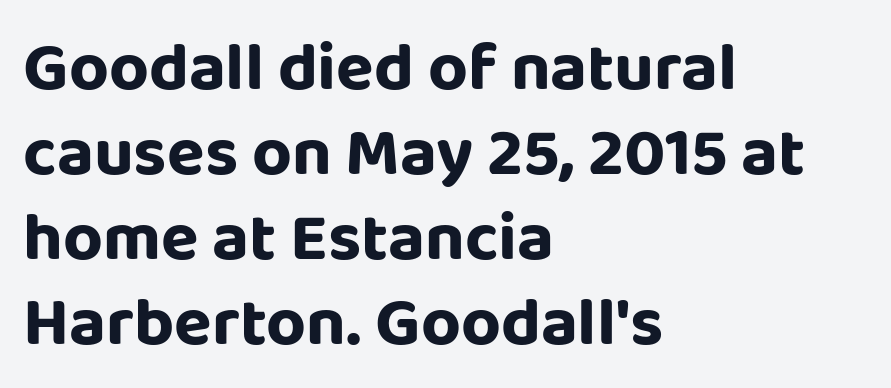
{"serif": "no", "italic": "no", "width": "normal", "stroke_contrast": "low", "x_height": "large", "monospaced": "no", "underline": "no", "align": "left", "line_spacing_ratio": 1.23, "letter_spacing": "normal", "letter_spacing_em": 0.0, "glyph_px": 69}
